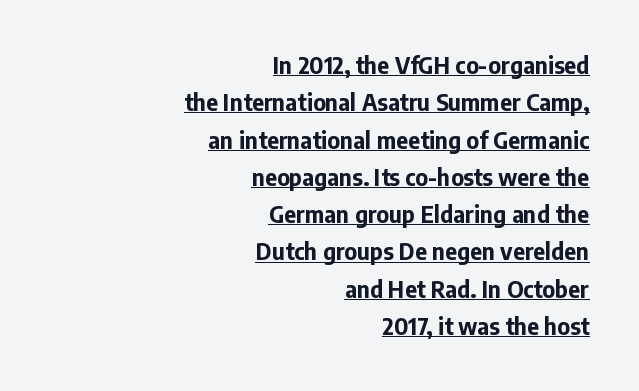
Q: Is the text bold? A: Yes.
Q: Is the text italic (slanted)? A: No, it is upright.
Q: Is the text underlined? A: Yes.
Q: How is the paragraph aligned? A: Right-aligned.
Q: Is the spacing between letters normal or unusually wide? A: Normal.
Q: Is the spacing between lines tight, normal or loose? A: Normal.
